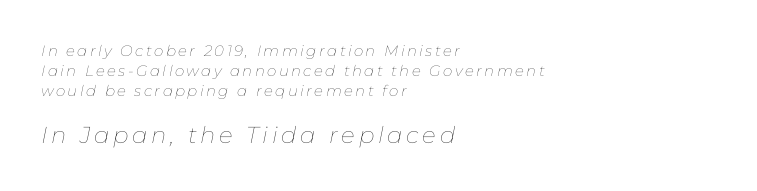
{"italic": "yes", "lean": "right", "slant_degrees": 11, "bold": "no", "underline": "no", "align": "left", "line_spacing": "normal", "line_spacing_ratio": 1.35, "larger_block": "second", "size_ratio": 1.53, "glyph_px": 23}
